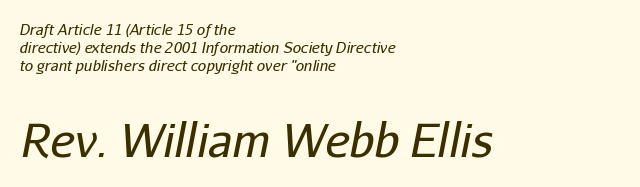
Looking at the ascenders, they clearly lean. The specimen omits any rule beneath the text block's lines. Where is the straight margin? On the left. Compared with typical body copy, the letter spacing here is the same.
